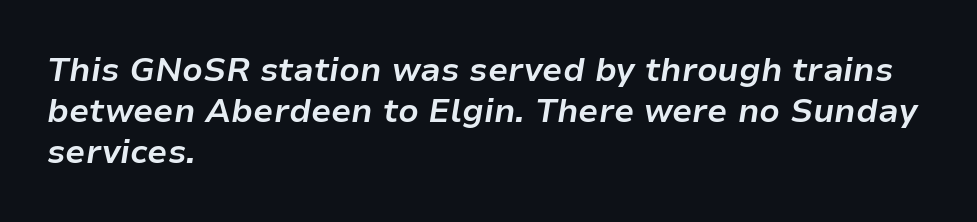
The image shows 33 px bold type, italic (leaning right); set left-aligned, line spacing 1.24x, normal letter spacing, not underlined; low stroke contrast and a medium x-height.
